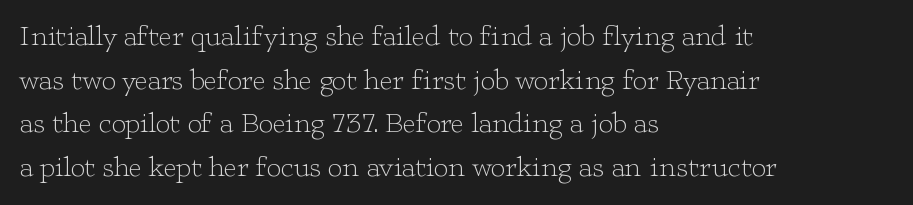
{"serif": "yes", "italic": "no", "bold": "no", "weight": "light", "width": "wide", "stroke_contrast": "low", "x_height": "medium", "monospaced": "no", "underline": "no", "align": "left", "line_spacing": "normal", "line_spacing_ratio": 1.56, "letter_spacing": "normal", "letter_spacing_em": 0.0, "glyph_px": 28}
